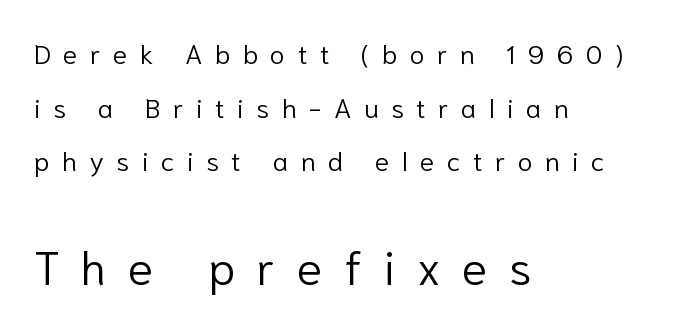
Q: Is the text bold? A: No.
Q: Is the text italic (slanted)? A: No, it is upright.
Q: Is the typeface a serif or a sans-serif typeface? A: Sans-serif.
Q: Is the text underlined? A: No.
Q: How is the paragraph aligned? A: Left-aligned.
Q: Is the spacing between letters normal or unusually wide? A: Unusually wide.
Q: Is the spacing between lines tight, normal or loose? A: Loose.
Q: Which block of text is set in a larger size, the first (top) or the second (bottom)? A: The second (bottom) one.
Q: Width (condensed, normal, or wide)? A: Normal.
Q: Stroke contrast? A: Low.
Q: x-height? A: Medium.
Q: Monospaced? A: No.
